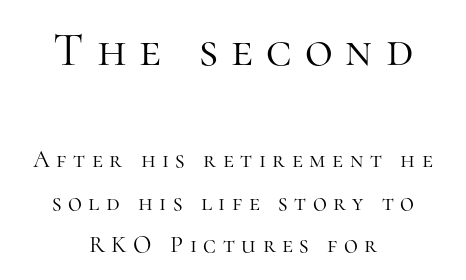
{"serif": "yes", "italic": "no", "bold": "no", "weight": "light", "width": "normal", "stroke_contrast": "high", "x_height": "medium", "monospaced": "no", "underline": "no", "align": "center", "line_spacing_ratio": 1.78, "letter_spacing": "wide", "letter_spacing_em": 0.27, "larger_block": "first", "size_ratio": 2.0, "glyph_px": 48}
